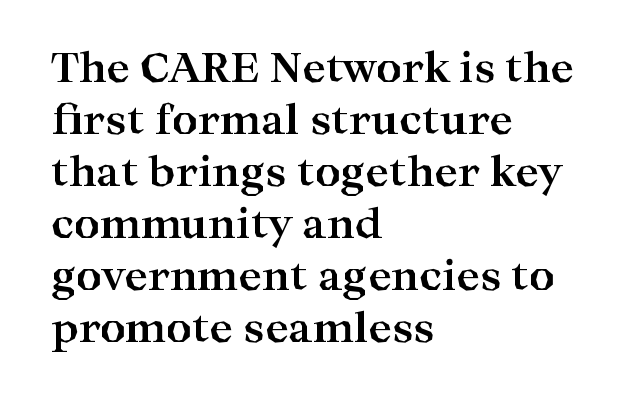
The image shows 40 px bold, wide serif type, upright; set left-aligned, normal line spacing (1.3x), normal letter spacing, not underlined; high stroke contrast and a medium x-height.
